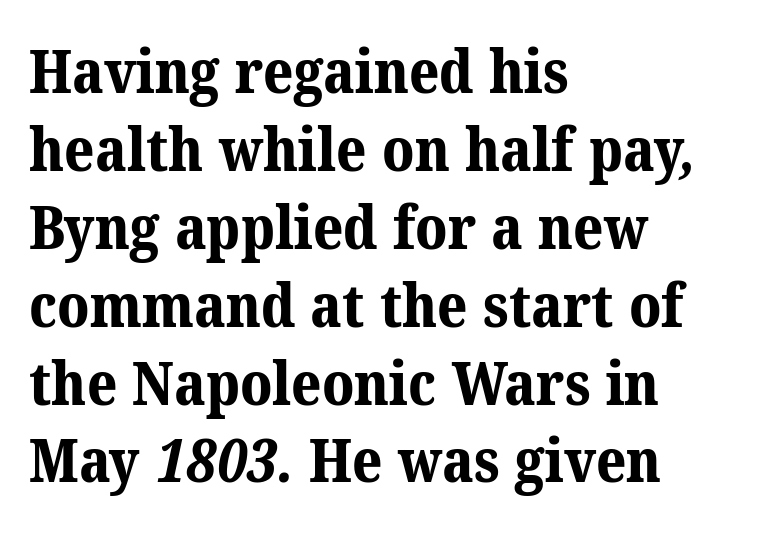
The image shows 59 px bold serif type; set left-aligned, normal line spacing (1.32x), normal letter spacing, not underlined; medium stroke contrast and a medium x-height.
